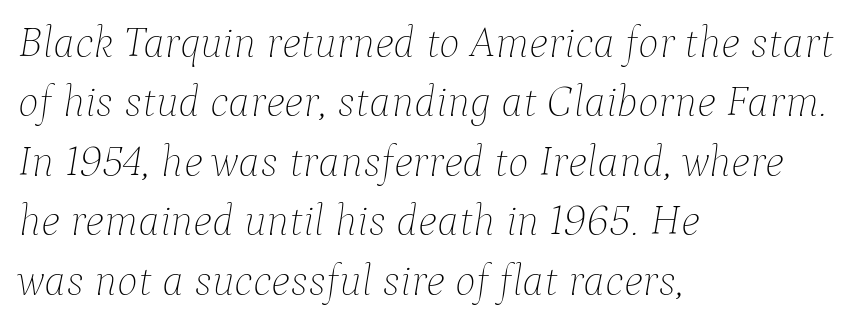
Q: Is the text bold? A: No.
Q: Is the text italic (slanted)? A: Yes, it leans right by about 9 degrees.
Q: Is the text underlined? A: No.
Q: How is the paragraph aligned? A: Left-aligned.
Q: Is the spacing between letters normal or unusually wide? A: Normal.
Q: Is the spacing between lines tight, normal or loose? A: Normal.
Q: Width (condensed, normal, or wide)? A: Normal.
Q: Stroke contrast? A: Low.
Q: x-height? A: Medium.
Q: Monospaced? A: No.
